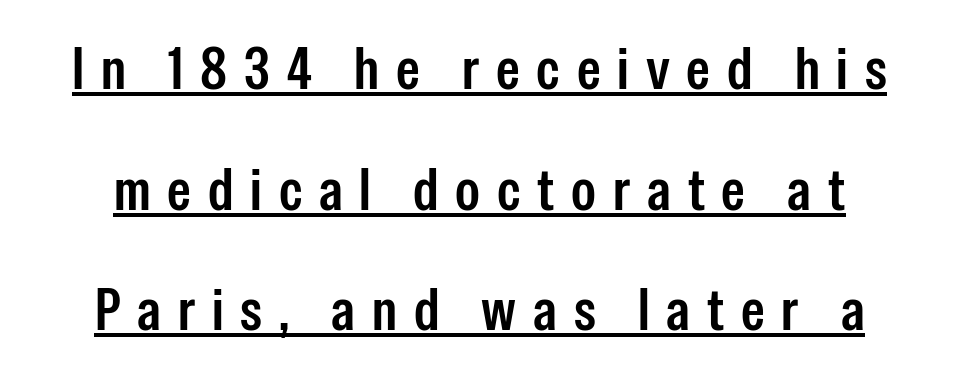
Q: Is the text bold? A: Semi-bold.
Q: Is the text italic (slanted)? A: No, it is upright.
Q: Is the typeface a serif or a sans-serif typeface? A: Sans-serif.
Q: Is the text underlined? A: Yes.
Q: Is the spacing between letters normal or unusually wide? A: Unusually wide.
Q: Is the spacing between lines tight, normal or loose? A: Loose.
Q: Width (condensed, normal, or wide)? A: Condensed.
Q: Stroke contrast? A: Low.
Q: x-height? A: Medium.
Q: Monospaced? A: No.
